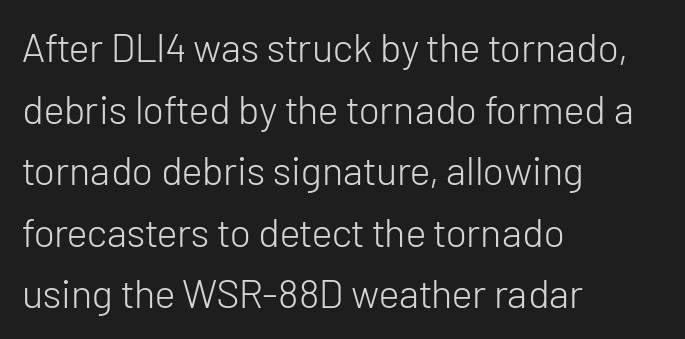
Q: Is the text bold? A: No.
Q: Is the text italic (slanted)? A: No, it is upright.
Q: Is the typeface a serif or a sans-serif typeface? A: Sans-serif.
Q: Is the text underlined? A: No.
Q: How is the paragraph aligned? A: Left-aligned.
Q: Is the spacing between letters normal or unusually wide? A: Normal.
Q: Is the spacing between lines tight, normal or loose? A: Normal.
Q: Width (condensed, normal, or wide)? A: Normal.
Q: Stroke contrast? A: Low.
Q: x-height? A: Medium.
Q: Monospaced? A: No.
